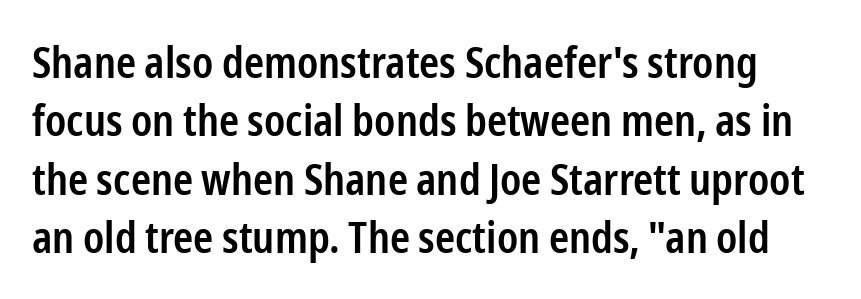
The image shows 43 px semibold, condensed sans-serif type, upright; set normal line spacing (1.36x), normal letter spacing, not underlined; low stroke contrast and a medium x-height.
